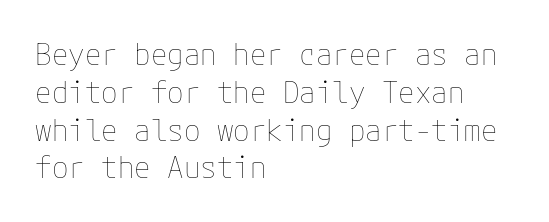
Q: Is the text bold? A: No.
Q: Is the text italic (slanted)? A: No, it is upright.
Q: Is the text underlined? A: No.
Q: How is the paragraph aligned? A: Left-aligned.
Q: Is the spacing between letters normal or unusually wide? A: Normal.
Q: Is the spacing between lines tight, normal or loose? A: Normal.
Q: Width (condensed, normal, or wide)? A: Normal.
Q: Stroke contrast? A: Low.
Q: x-height? A: Medium.
